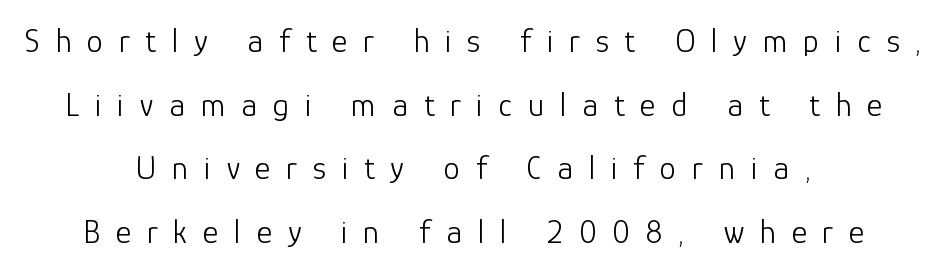
Rendered with straight, roman letterforms. In terms of leading, this rendering errs on the spacious side. Just letters on the line, the space beneath them empty. Each line is balanced around a shared central axis. Varying glyph widths throughout — classic text-font behaviour.
